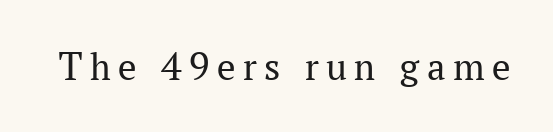
The image shows 41 px regular-weight serif type, upright; set not underlined; medium stroke contrast and a medium x-height.
